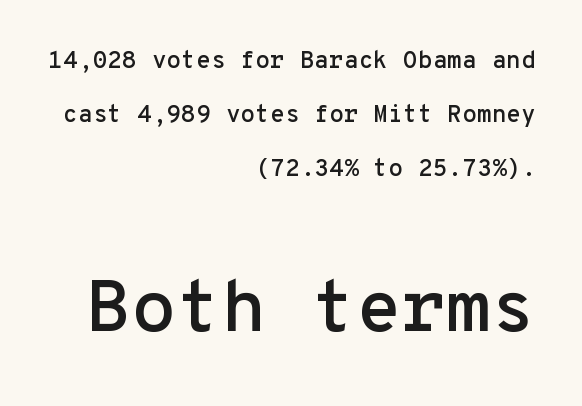
Q: Is the text italic (slanted)? A: No, it is upright.
Q: Is the typeface a serif or a sans-serif typeface? A: Sans-serif.
Q: Is the text underlined? A: No.
Q: How is the paragraph aligned? A: Right-aligned.
Q: Is the spacing between letters normal or unusually wide? A: Normal.
Q: Is the spacing between lines tight, normal or loose? A: Loose.
Q: Which block of text is set in a larger size, the first (top) or the second (bottom)? A: The second (bottom) one.
Q: Width (condensed, normal, or wide)? A: Normal.
Q: Stroke contrast? A: Low.
Q: x-height? A: Medium.
Q: Monospaced? A: Yes.
